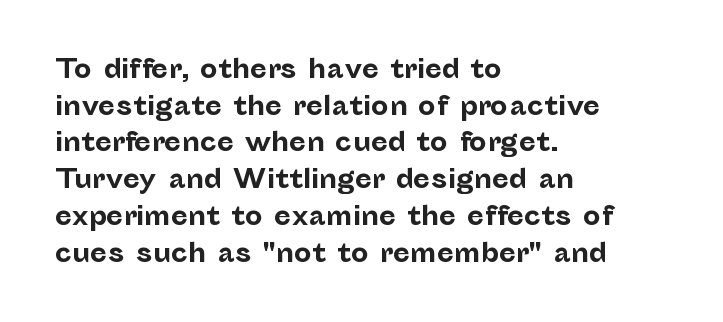
{"italic": "no", "bold": "yes", "underline": "no", "align": "left", "line_spacing": "normal", "line_spacing_ratio": 1.47, "letter_spacing": "normal", "letter_spacing_em": 0.0, "glyph_px": 25}
